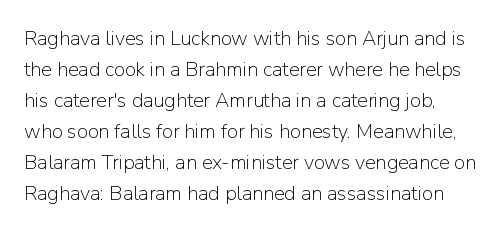
The image shows 20 px text type, upright; set normal line spacing (1.55x), normal letter spacing, not underlined.
